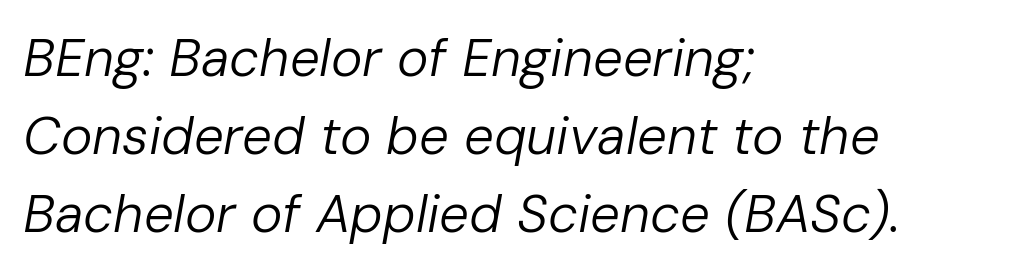
The image shows 53 px regular-weight type, italic (leaning right); set left-aligned, normal line spacing (1.47x), normal letter spacing, not underlined; low stroke contrast and a medium x-height.
